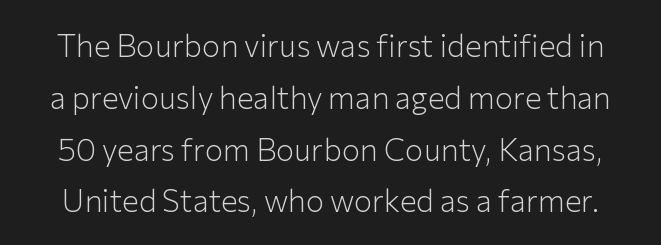
Q: Is the text bold? A: No.
Q: Is the text italic (slanted)? A: No, it is upright.
Q: Is the typeface a serif or a sans-serif typeface? A: Sans-serif.
Q: Is the text underlined? A: No.
Q: Is the spacing between letters normal or unusually wide? A: Normal.
Q: Is the spacing between lines tight, normal or loose? A: Normal.
Q: Width (condensed, normal, or wide)? A: Normal.
Q: Stroke contrast? A: Low.
Q: x-height? A: Medium.
Q: Monospaced? A: No.
